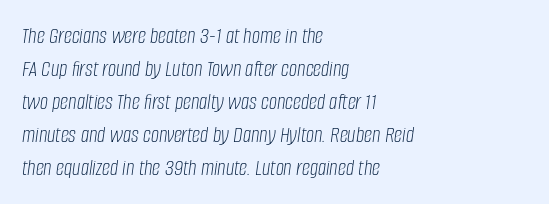
Q: Is the text bold? A: No.
Q: Is the text italic (slanted)? A: Yes, it leans right by about 8 degrees.
Q: Is the text underlined? A: No.
Q: How is the paragraph aligned? A: Left-aligned.
Q: Is the spacing between letters normal or unusually wide? A: Normal.
Q: Is the spacing between lines tight, normal or loose? A: Normal.
